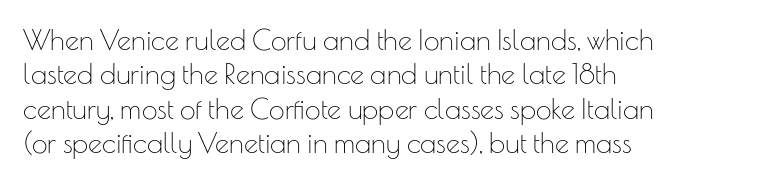
{"serif": "no", "italic": "no", "bold": "no", "weight": "thin", "width": "normal", "stroke_contrast": "low", "x_height": "small", "monospaced": "no", "underline": "no", "align": "left", "line_spacing_ratio": 1.23, "letter_spacing": "normal", "letter_spacing_em": 0.0, "glyph_px": 28}
